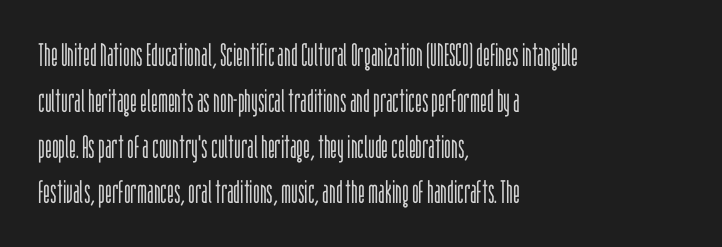
{"serif": "no", "italic": "no", "bold": "no", "weight": "light", "width": "condensed", "stroke_contrast": "low", "x_height": "large", "monospaced": "no", "underline": "no", "align": "left", "line_spacing": "normal", "line_spacing_ratio": 1.43, "letter_spacing": "normal", "letter_spacing_em": 0.0, "glyph_px": 32}
